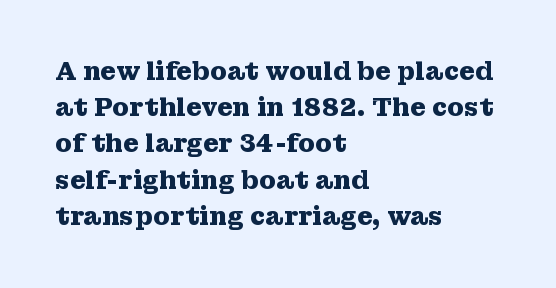
Q: Is the text bold? A: Yes.
Q: Is the text italic (slanted)? A: No, it is upright.
Q: Is the text underlined? A: No.
Q: How is the paragraph aligned? A: Left-aligned.
Q: Is the spacing between letters normal or unusually wide? A: Normal.
Q: Is the spacing between lines tight, normal or loose? A: Normal.
